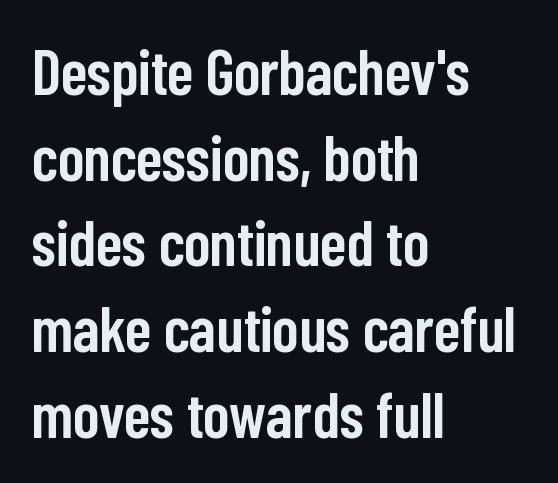
The image shows 63 px semibold, condensed sans-serif type, upright; set left-aligned, normal line spacing (1.36x), normal letter spacing, not underlined; low stroke contrast and a medium x-height.
